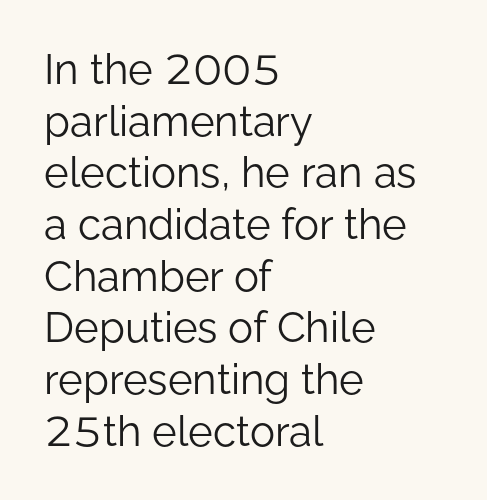
These lines were composed using upright roman letters. Bare-footed words on every line. No chunkiness to these letters — they're not bold. Each letter keeps its own natural width here, so spacing adapts to shape.
